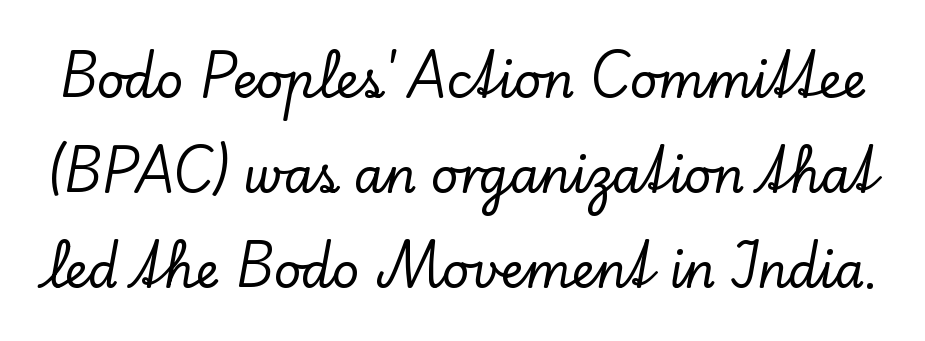
The image shows 48 px serif type; set loose line spacing (1.98x), normal letter spacing, not underlined; low stroke contrast and a small x-height.
